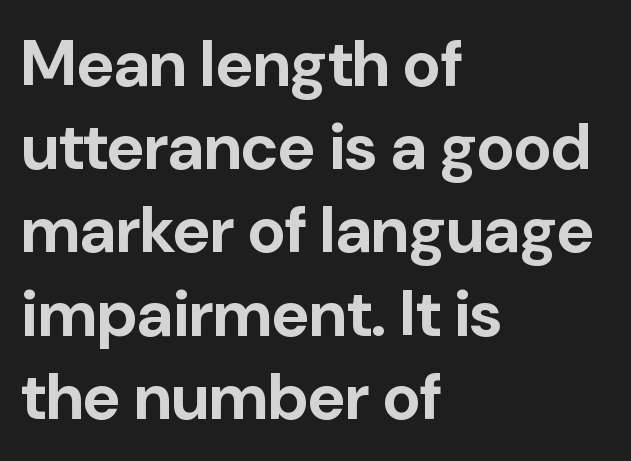
Q: Is the text bold? A: Yes.
Q: Is the text italic (slanted)? A: No, it is upright.
Q: Is the typeface a serif or a sans-serif typeface? A: Sans-serif.
Q: Is the text underlined? A: No.
Q: How is the paragraph aligned? A: Left-aligned.
Q: Is the spacing between letters normal or unusually wide? A: Normal.
Q: Is the spacing between lines tight, normal or loose? A: Normal.
Q: Width (condensed, normal, or wide)? A: Normal.
Q: Stroke contrast? A: Low.
Q: x-height? A: Medium.
Q: Monospaced? A: No.
